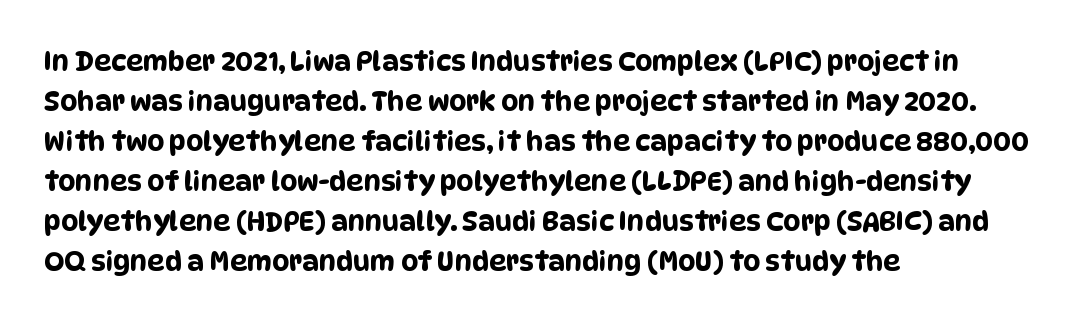
{"underline": "no", "align": "left", "line_spacing": "normal", "line_spacing_ratio": 1.48, "letter_spacing": "normal", "letter_spacing_em": 0.0, "glyph_px": 27}
